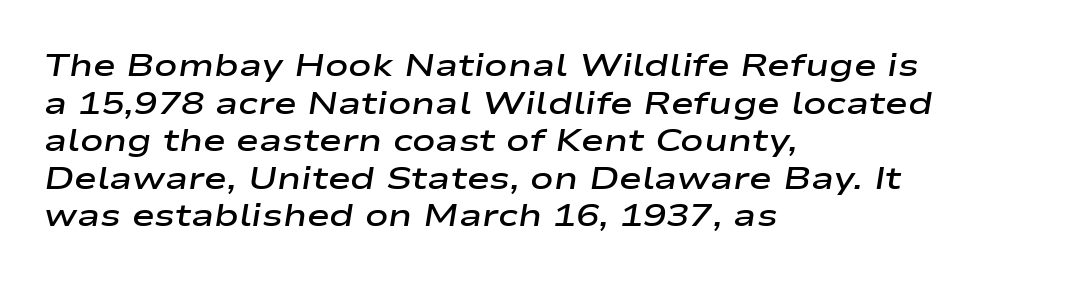
The image shows 31 px semibold, wide type, italic (leaning right); set left-aligned, line spacing 1.21x, normal letter spacing, not underlined; low stroke contrast and a medium x-height.
